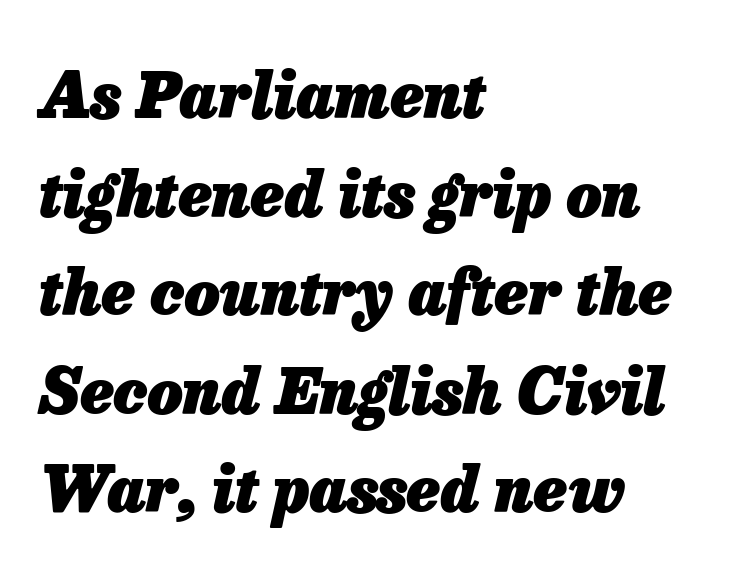
Q: Is the text bold? A: Yes.
Q: Is the text italic (slanted)? A: Yes, it leans right by about 13 degrees.
Q: Is the text underlined? A: No.
Q: How is the paragraph aligned? A: Left-aligned.
Q: Is the spacing between letters normal or unusually wide? A: Normal.
Q: Is the spacing between lines tight, normal or loose? A: Normal.
Q: Width (condensed, normal, or wide)? A: Normal.
Q: Stroke contrast? A: Low.
Q: x-height? A: Medium.
Q: Monospaced? A: No.
